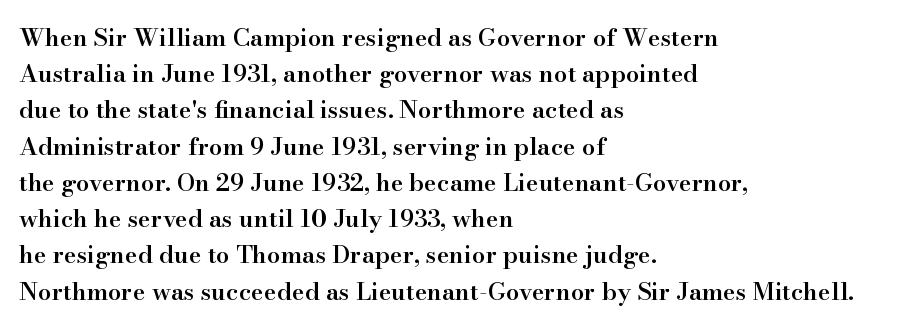
Q: Is the text bold? A: Semi-bold.
Q: Is the text italic (slanted)? A: No, it is upright.
Q: Is the text underlined? A: No.
Q: How is the paragraph aligned? A: Left-aligned.
Q: Is the spacing between letters normal or unusually wide? A: Normal.
Q: Is the spacing between lines tight, normal or loose? A: Normal.
